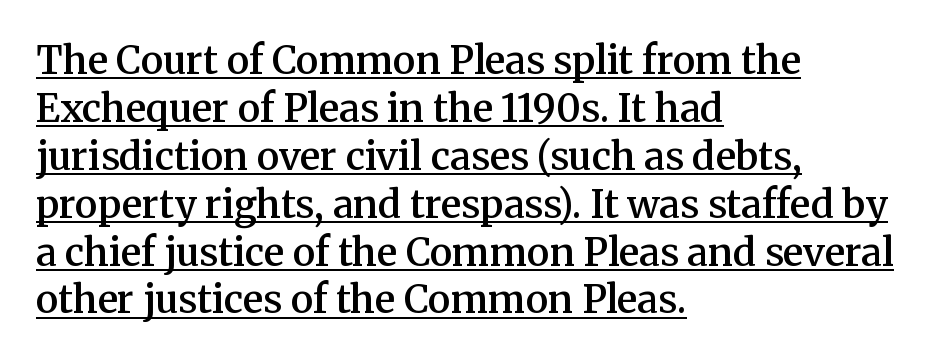
Compared with an ordinary text face, these strokes are moderately heavier — a semibold. The gaps between neighbouring characters are ordinary and unremarkable. Posture: straight, roman, zero tilt. Proportional: the letters do not fall into vertical columns.
